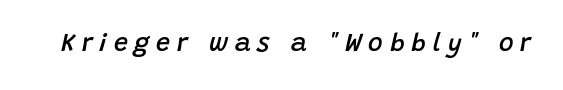
{"italic": "yes", "lean": "right", "slant_degrees": 15, "bold": "semi", "underline": "no", "letter_spacing": "wide", "letter_spacing_em": 0.27, "glyph_px": 25}
